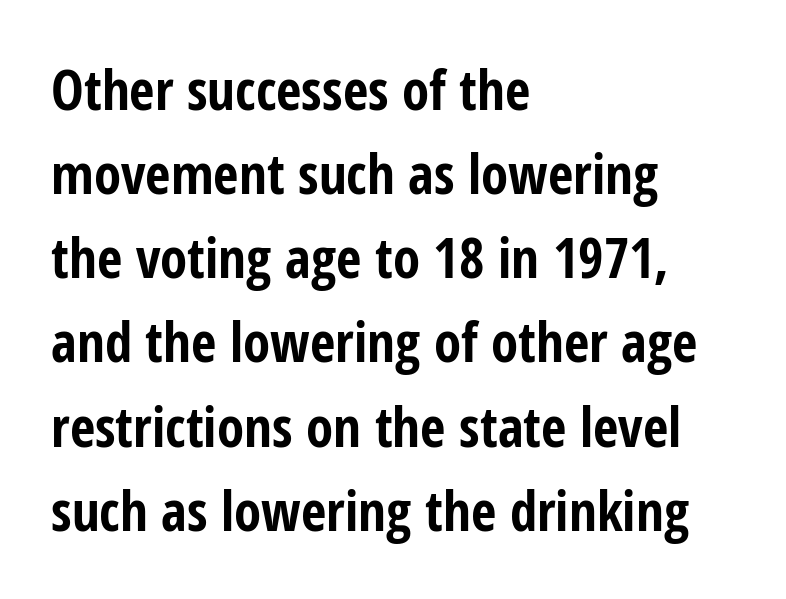
The image shows 55 px bold, condensed sans-serif type, upright; set left-aligned, normal line spacing (1.53x), normal letter spacing, not underlined; low stroke contrast and a medium x-height.
